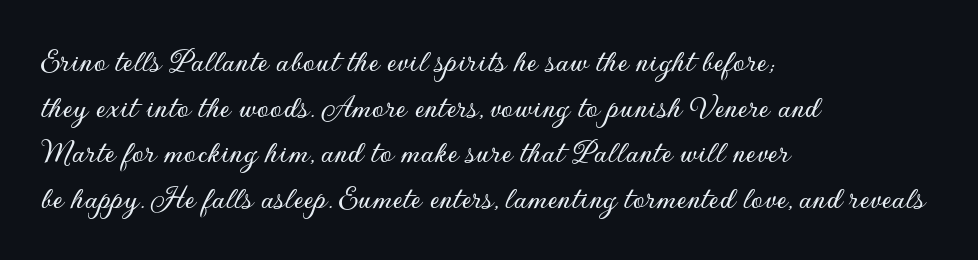
Type style note: lacks serifs. Evenly set lines give the paragraph a standard silhouette. This sample is left-justified, so line endings fall wherever the words run out.
